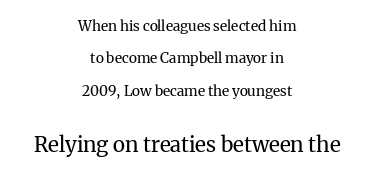
The letterforms sit at book weight or below. In terms of posture, this sample is upright. Nobody drew a line under any word here. Between one letter and the next there's only the usual sliver of space. This sample trades compactness for vertical openness between lines. Caption: multi-line text, centered on the measure.
